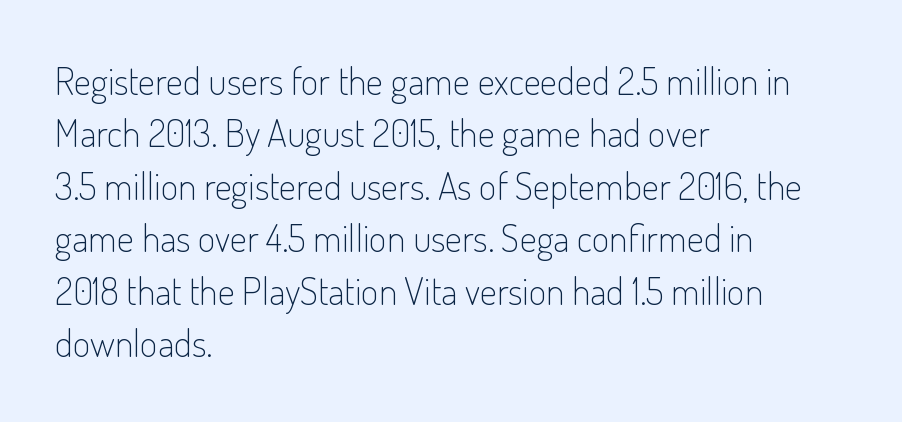
Q: Is the text bold? A: No.
Q: Is the text italic (slanted)? A: No, it is upright.
Q: Is the typeface a serif or a sans-serif typeface? A: Sans-serif.
Q: Is the text underlined? A: No.
Q: How is the paragraph aligned? A: Left-aligned.
Q: Is the spacing between letters normal or unusually wide? A: Normal.
Q: Is the spacing between lines tight, normal or loose? A: Normal.
Q: Width (condensed, normal, or wide)? A: Condensed.
Q: Stroke contrast? A: Low.
Q: x-height? A: Small.
Q: Monospaced? A: No.
